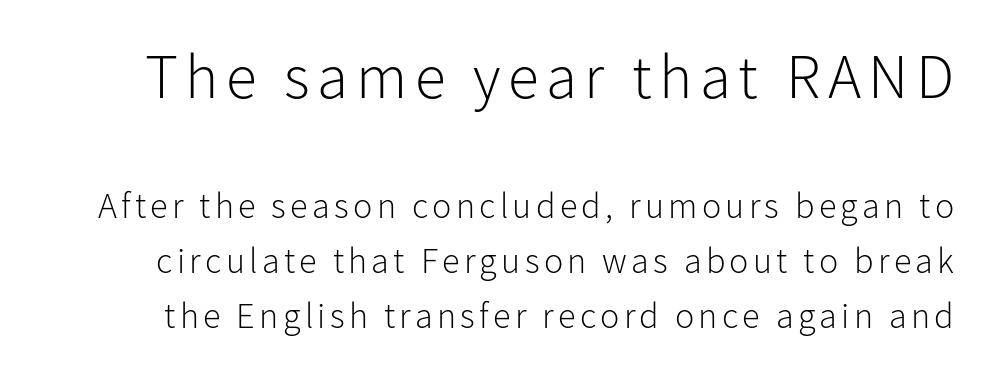
{"serif": "no", "italic": "no", "bold": "no", "weight": "light", "width": "normal", "stroke_contrast": "low", "x_height": "medium", "monospaced": "no", "underline": "no", "line_spacing": "normal", "line_spacing_ratio": 1.52, "larger_block": "first", "size_ratio": 1.75, "glyph_px": 63}
